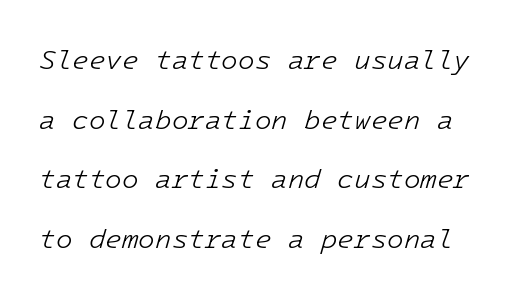
The image shows 27 px text type, italic (leaning right); set loose line spacing (2.21x), normal letter spacing, not underlined.
